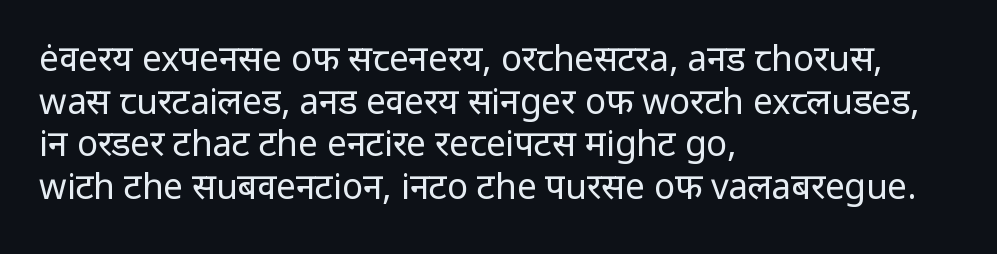
The image shows 35 px regular-weight sans-serif type, upright; set left-aligned, line spacing 1.22x, normal letter spacing, not underlined; low stroke contrast and a medium x-height.
